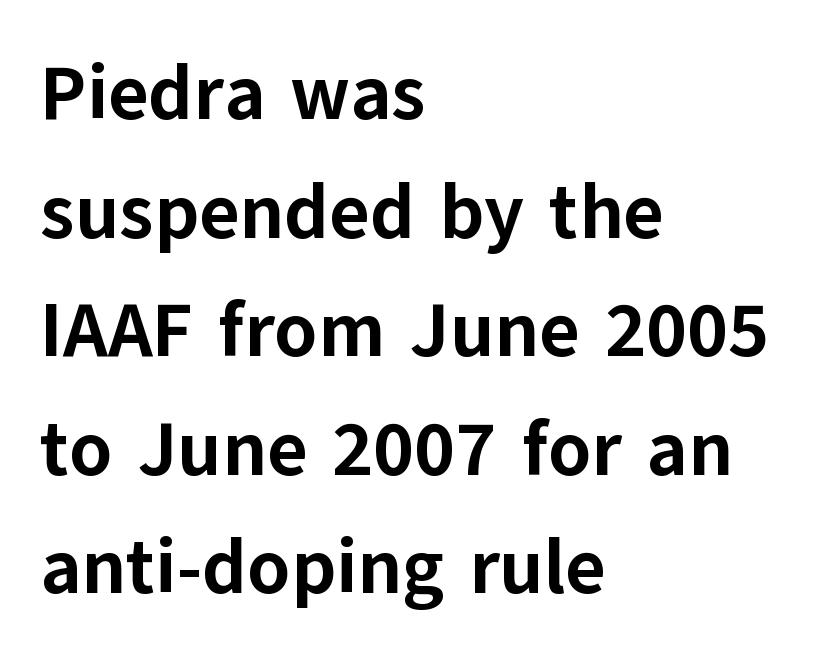
The face used here is proportionally spaced, like ordinary book or web type. The rag falls on the right side of this text block. Every stem runs plumb, perpendicular to the baseline. Beneath every word, the page is bare. Strokes here are thick enough to call this a true bold.
